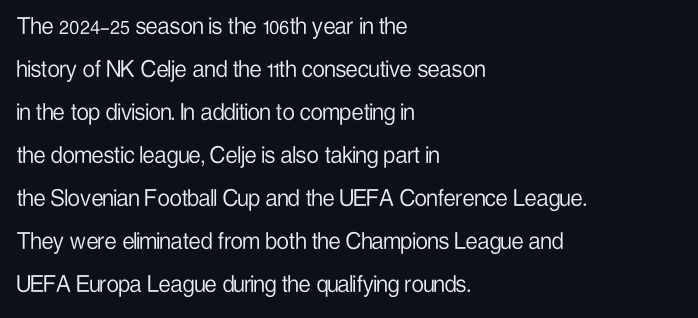
Line beginnings align vertically; line endings do not. Quick note: not italic, upright. No chunkiness to these letters — they're not bold. Default kerning and tracking; the words read as compact shapes.
